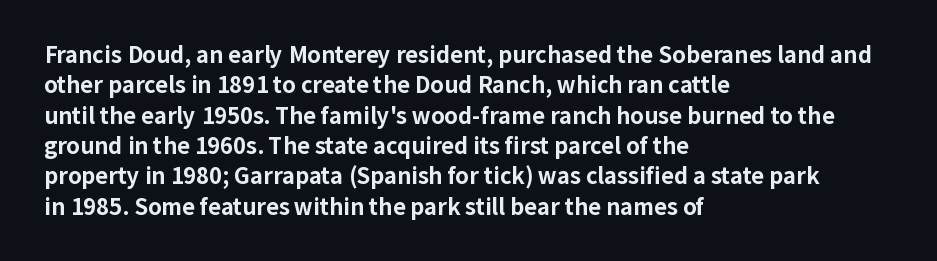
Q: Is the text bold? A: Yes.
Q: Is the text italic (slanted)? A: No, it is upright.
Q: Is the text underlined? A: No.
Q: How is the paragraph aligned? A: Left-aligned.
Q: Is the spacing between letters normal or unusually wide? A: Normal.
Q: Is the spacing between lines tight, normal or loose? A: Normal.
